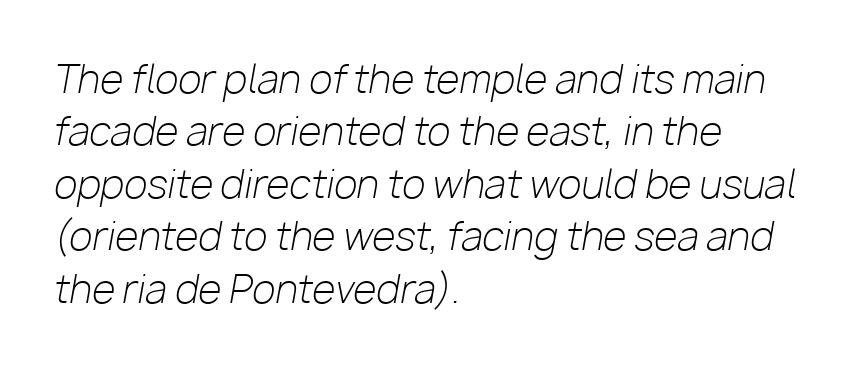
Q: Is the text bold? A: No.
Q: Is the text italic (slanted)? A: Yes, it leans right by about 10 degrees.
Q: Is the text underlined? A: No.
Q: How is the paragraph aligned? A: Left-aligned.
Q: Is the spacing between letters normal or unusually wide? A: Normal.
Q: Is the spacing between lines tight, normal or loose? A: Normal.
Q: Width (condensed, normal, or wide)? A: Normal.
Q: Stroke contrast? A: Low.
Q: x-height? A: Medium.
Q: Monospaced? A: No.
